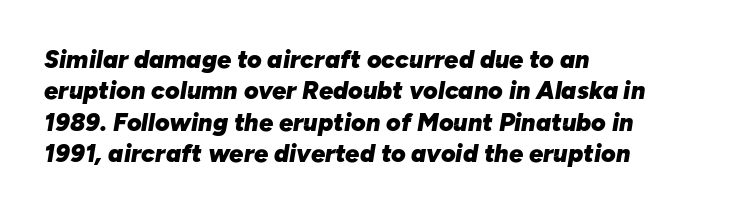
{"italic": "yes", "lean": "right", "slant_degrees": 10, "bold": "yes", "underline": "no", "align": "left", "line_spacing": "normal", "line_spacing_ratio": 1.26, "letter_spacing": "normal", "letter_spacing_em": 0.0, "glyph_px": 25}
